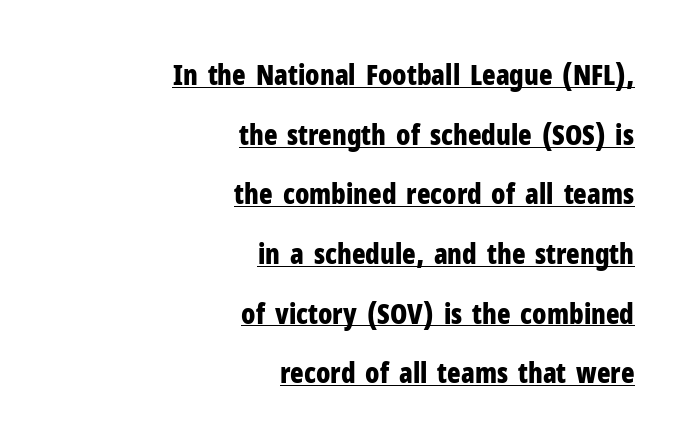
The image shows 28 px bold, condensed sans-serif type, upright; set right-aligned, loose line spacing (2.13x), normal letter spacing, underlined; low stroke contrast and a medium x-height.
